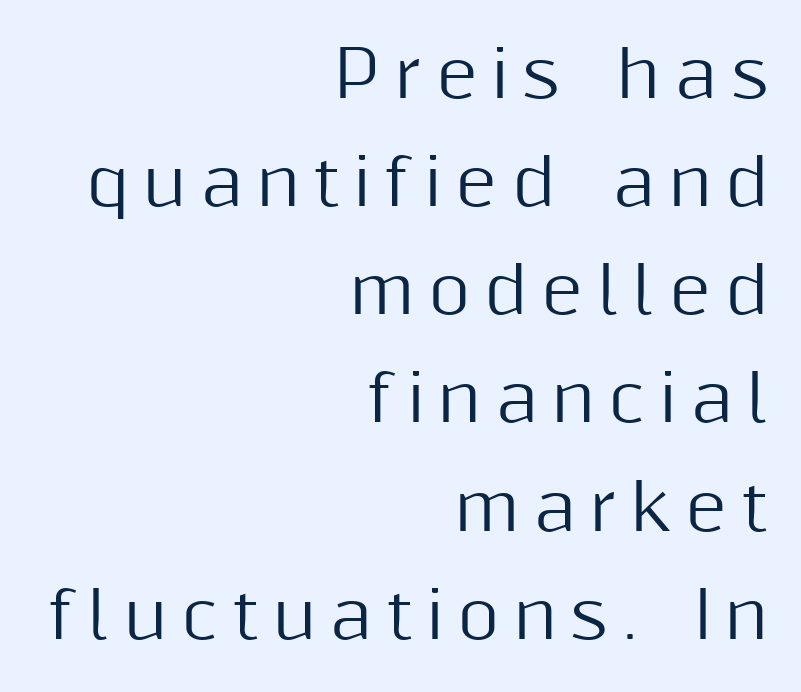
The image shows 64 px sans-serif type, upright; set right-aligned, normal line spacing (1.69x), unusually wide letter spacing (+0.22 em), not underlined; medium stroke contrast and a medium x-height.
